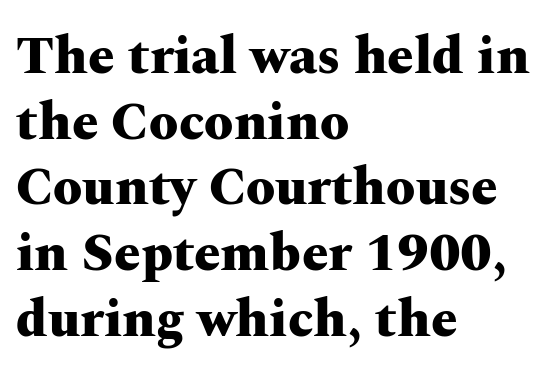
Q: Is the text bold? A: Yes.
Q: Is the text italic (slanted)? A: No, it is upright.
Q: Is the typeface a serif or a sans-serif typeface? A: Serif.
Q: Is the text underlined? A: No.
Q: How is the paragraph aligned? A: Left-aligned.
Q: Is the spacing between letters normal or unusually wide? A: Normal.
Q: Width (condensed, normal, or wide)? A: Wide.
Q: Stroke contrast? A: Medium.
Q: x-height? A: Medium.
Q: Monospaced? A: No.
